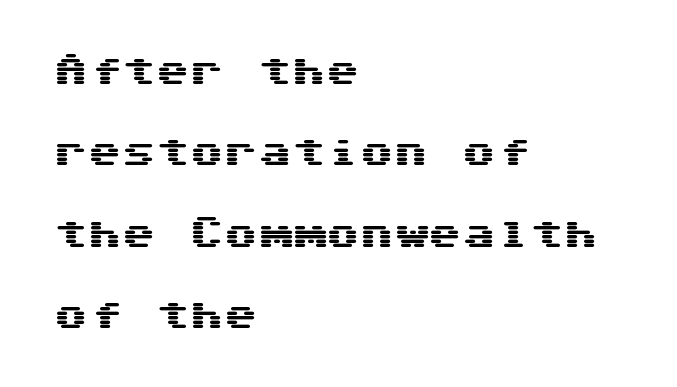
The image shows 34 px wide sans-serif type, upright; set left-aligned, loose line spacing (2.39x), normal letter spacing, not underlined; medium stroke contrast and a medium x-height.
